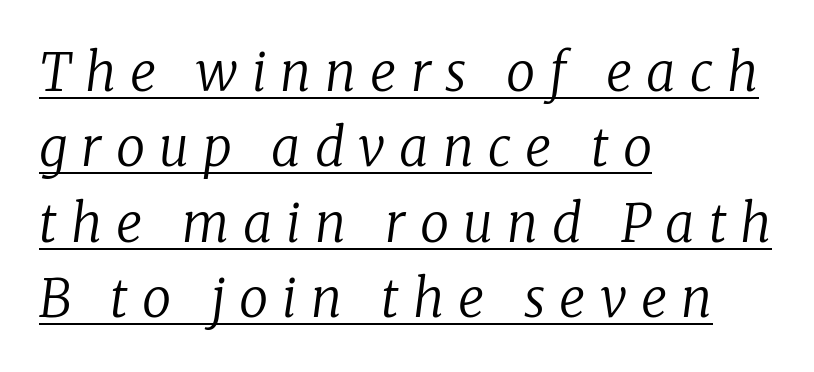
Q: Is the text bold? A: No.
Q: Is the text italic (slanted)? A: Yes, it leans right by about 8 degrees.
Q: Is the typeface a serif or a sans-serif typeface? A: Serif.
Q: Is the text underlined? A: Yes.
Q: How is the paragraph aligned? A: Left-aligned.
Q: Is the spacing between letters normal or unusually wide? A: Unusually wide.
Q: Is the spacing between lines tight, normal or loose? A: Normal.
Q: Width (condensed, normal, or wide)? A: Normal.
Q: Stroke contrast? A: Low.
Q: x-height? A: Medium.
Q: Monospaced? A: No.
